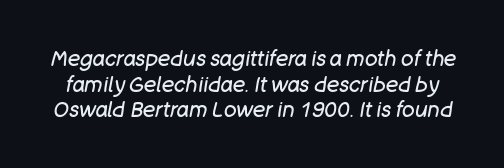
Honestly, there is no underline to notice here at all. Emphasis-style slanted type is in use. The tracking reads as untouched default to a designer's eye. No chunkiness to these letters — they're not bold.
